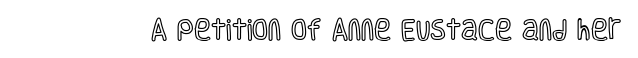
{"italic": "no", "underline": "no", "letter_spacing": "normal", "letter_spacing_em": 0.0, "glyph_px": 23}
